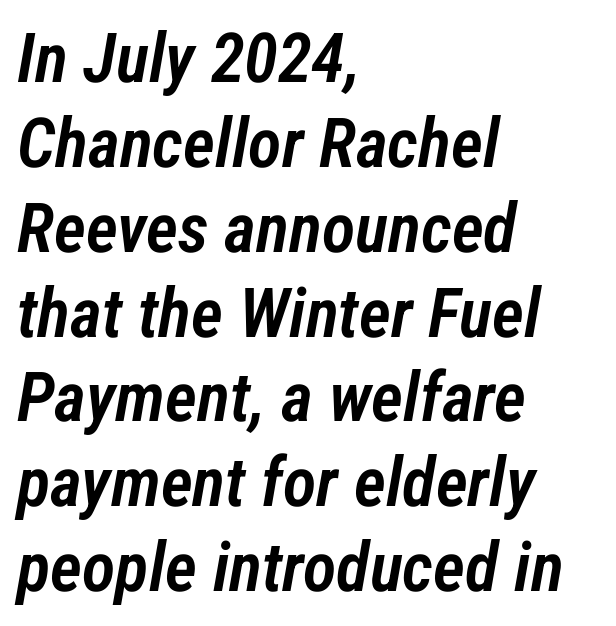
The image shows 69 px semibold, condensed type, italic (leaning right); set left-aligned, line spacing 1.23x, normal letter spacing, not underlined; low stroke contrast and a medium x-height.
